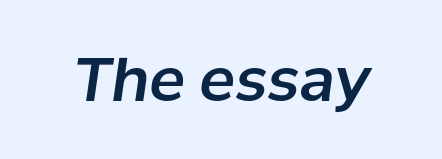
Q: Is the text italic (slanted)? A: Yes, it leans right by about 8 degrees.
Q: Is the text underlined? A: No.
Q: Is the spacing between letters normal or unusually wide? A: Normal.
Q: Width (condensed, normal, or wide)? A: Normal.
Q: Stroke contrast? A: Low.
Q: x-height? A: Medium.
Q: Monospaced? A: No.
